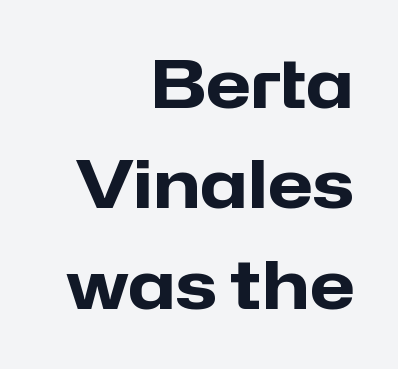
The image shows 66 px heavy sans-serif type, upright; set right-aligned, normal line spacing (1.52x), normal letter spacing, not underlined; low stroke contrast and a medium x-height.
